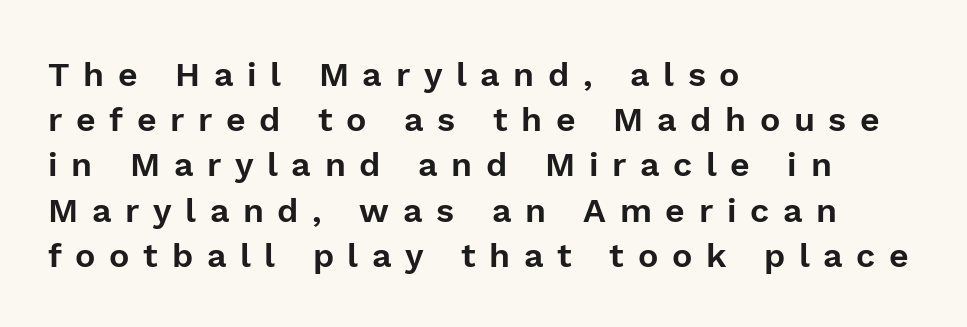
The strip under each line holds only bare page. Interline gaps are of average width in this sample. Is there any slant? The stems are plumb. Notice how the passage keeps a crisp vertical edge on the left only.
